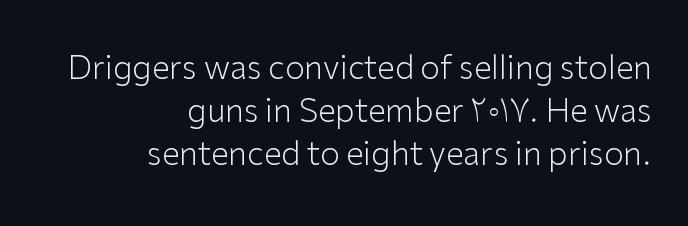
The strokes carry an ordinary text weight at most. Typographically, this falls in the sans-serif category. A flush-right, rag-left setting is used for this passage. Looks like regular typesetting: each glyph gets only the width it needs. Each word holds together tightly as a unit, with standard inter-letter gaps.
